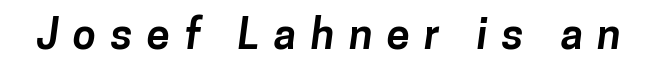
The image shows 42 px bold sans-serif type; set unusually wide letter spacing (+0.34 em), not underlined; low stroke contrast and a medium x-height.
